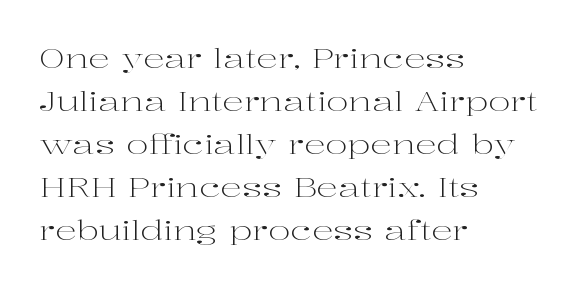
{"italic": "no", "bold": "no", "underline": "no", "align": "left", "line_spacing": "normal", "line_spacing_ratio": 1.59, "letter_spacing": "normal", "letter_spacing_em": 0.0, "glyph_px": 27}
